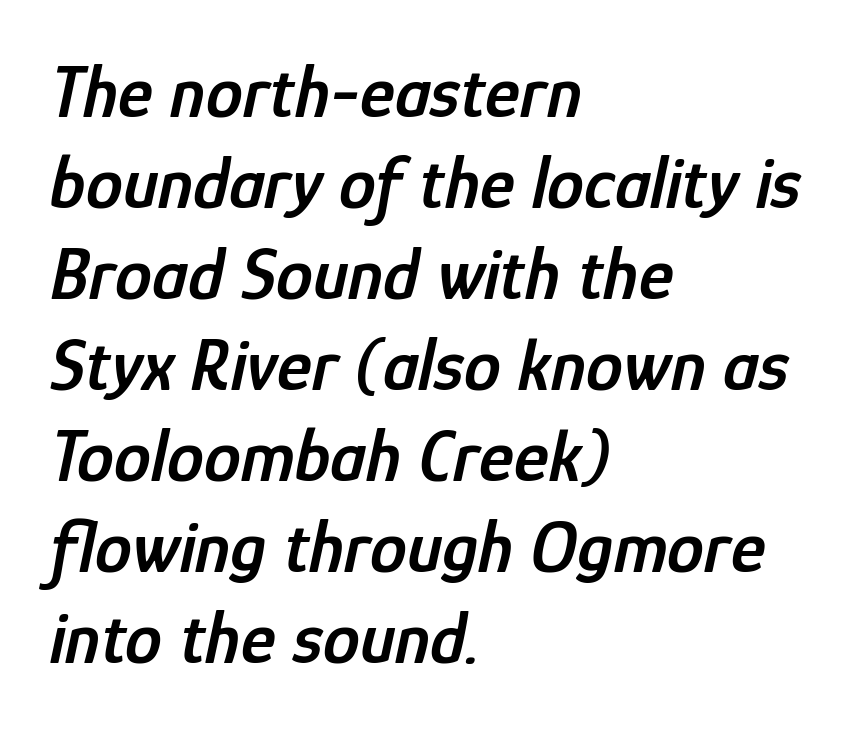
Q: Is the text bold? A: Semi-bold.
Q: Is the text italic (slanted)? A: Yes, it leans right by about 12 degrees.
Q: Is the text underlined? A: No.
Q: How is the paragraph aligned? A: Left-aligned.
Q: Is the spacing between letters normal or unusually wide? A: Normal.
Q: Width (condensed, normal, or wide)? A: Condensed.
Q: Stroke contrast? A: Low.
Q: x-height? A: Medium.
Q: Monospaced? A: No.
